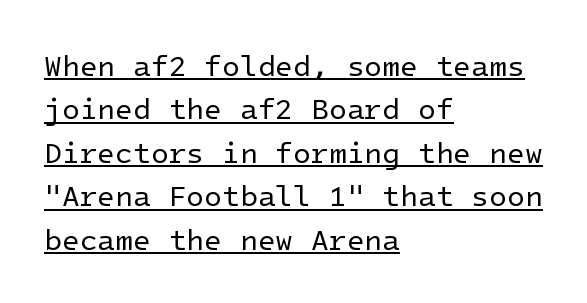
The image shows 29 px regular-weight sans-serif type, upright; set left-aligned, normal line spacing (1.5x), normal letter spacing, underlined; low stroke contrast and a medium x-height.
